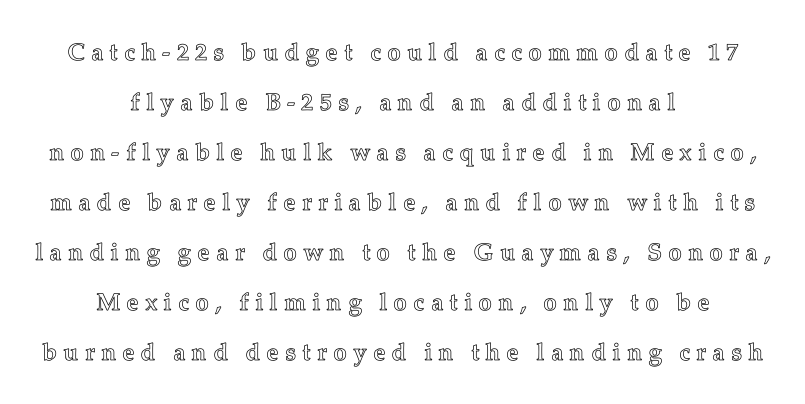
The image shows 24 px text type, upright; set centered, loose line spacing (2.08x), unusually wide letter spacing (+0.26 em), not underlined.
